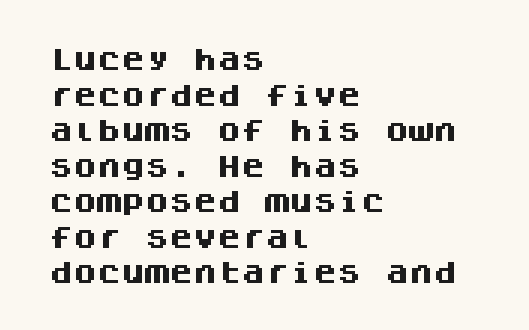
{"italic": "no", "bold": "yes", "underline": "no", "align": "left", "line_spacing": "normal", "line_spacing_ratio": 1.48, "letter_spacing": "normal", "letter_spacing_em": 0.0, "glyph_px": 24}
